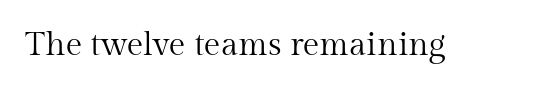
{"serif": "yes", "italic": "no", "bold": "no", "weight": "regular", "width": "normal", "stroke_contrast": "medium", "x_height": "medium", "monospaced": "no", "underline": "no", "letter_spacing": "normal", "letter_spacing_em": 0.0, "glyph_px": 33}
